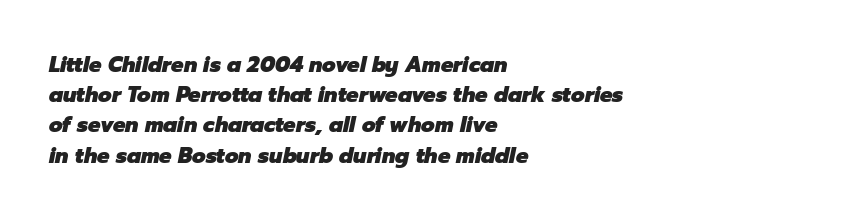
The image shows 21 px bold type, italic (leaning right); set left-aligned, normal line spacing (1.44x), normal letter spacing, not underlined.
